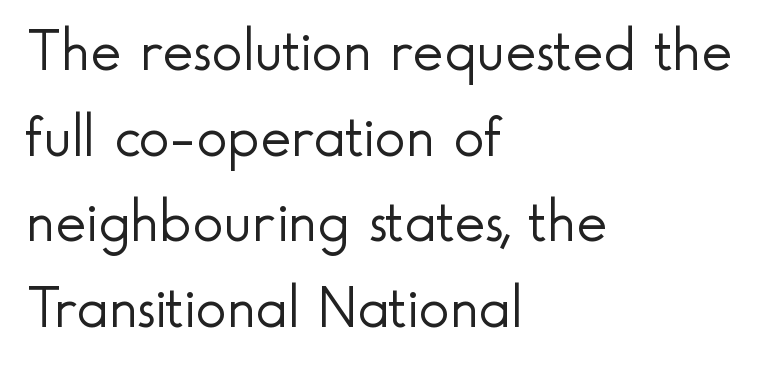
Q: Is the text bold? A: No.
Q: Is the text italic (slanted)? A: No, it is upright.
Q: Is the typeface a serif or a sans-serif typeface? A: Sans-serif.
Q: Is the text underlined? A: No.
Q: How is the paragraph aligned? A: Left-aligned.
Q: Is the spacing between letters normal or unusually wide? A: Normal.
Q: Is the spacing between lines tight, normal or loose? A: Normal.
Q: Width (condensed, normal, or wide)? A: Normal.
Q: x-height? A: Small.
Q: Monospaced? A: No.
